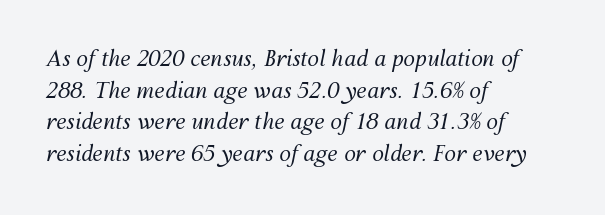
The vertical gap from one line to the next is medium. The space directly below the letters is spotless. The face looks like a standard text weight, possibly lighter. The lines in this sample share a left origin and differ only in where they stop. This sample uses an oblique cut, with every glyph tilted off the vertical. Observe the ordinary spacing: letters are neighbours, not strangers.
